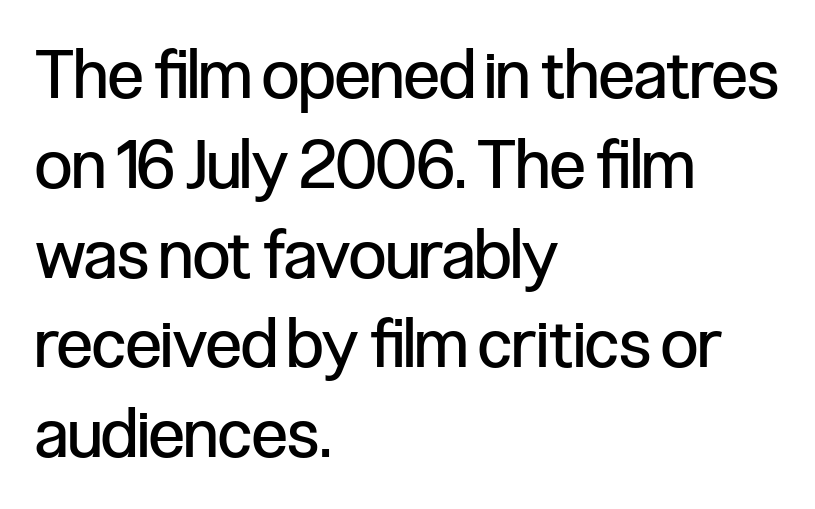
The image shows 67 px regular-weight, condensed sans-serif type, upright; set left-aligned, normal line spacing (1.34x), normal letter spacing, not underlined; low stroke contrast and a medium x-height.
